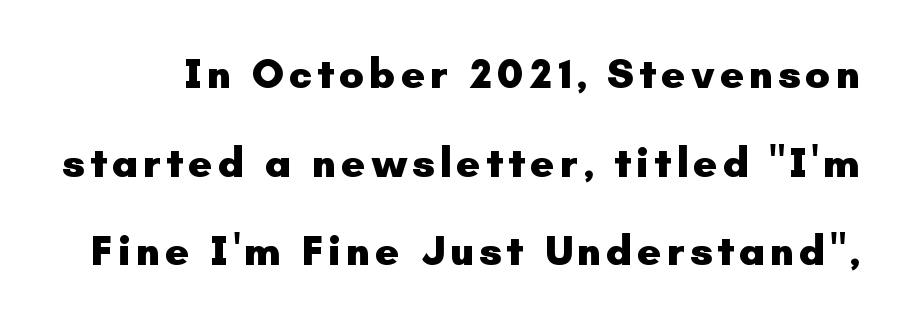
Q: Is the text bold? A: Yes.
Q: Is the text italic (slanted)? A: No, it is upright.
Q: Is the typeface a serif or a sans-serif typeface? A: Sans-serif.
Q: Is the text underlined? A: No.
Q: Is the spacing between lines tight, normal or loose? A: Loose.
Q: Width (condensed, normal, or wide)? A: Normal.
Q: Stroke contrast? A: Low.
Q: x-height? A: Small.
Q: Monospaced? A: No.
